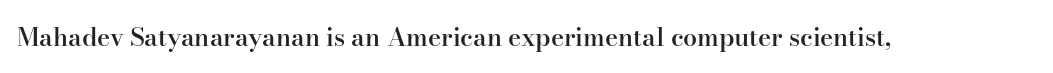
The letters stand upright; this is a roman face. Words appear dense and cohesive because spacing is normal. What weight is shown? A semibold, between regular and bold. The passage shown is not underscored anywhere.
